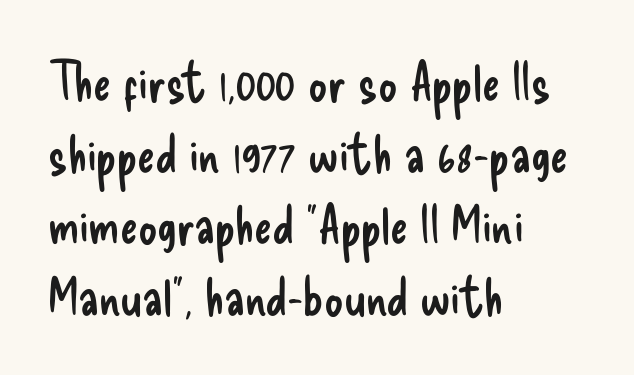
The image shows 53 px regular-weight, condensed sans-serif type, upright; set left-aligned, normal line spacing (1.35x), normal letter spacing, not underlined; low stroke contrast and a small x-height.
